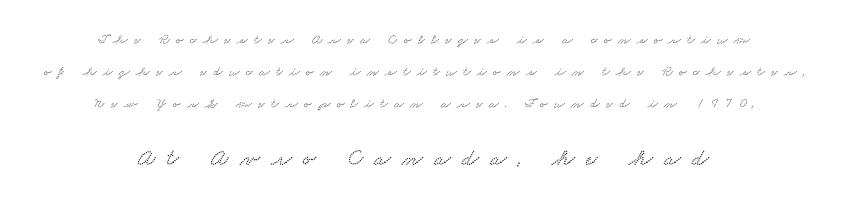
The image shows 24 px text type; set centered, loose line spacing (2.28x), unusually wide letter spacing (+0.47 em), not underlined; the second (bottom) block is 1.71x larger.
